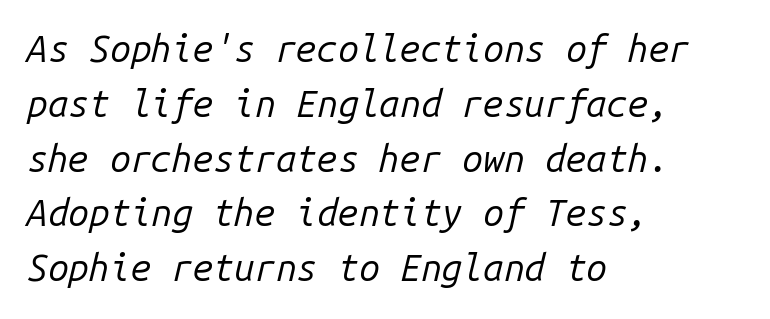
{"italic": "yes", "lean": "right", "slant_degrees": 14, "bold": "no", "weight": "regular", "width": "normal", "stroke_contrast": "low", "x_height": "medium", "monospaced": "yes", "underline": "no", "align": "left", "line_spacing": "normal", "line_spacing_ratio": 1.48, "letter_spacing": "normal", "letter_spacing_em": 0.0, "glyph_px": 37}
